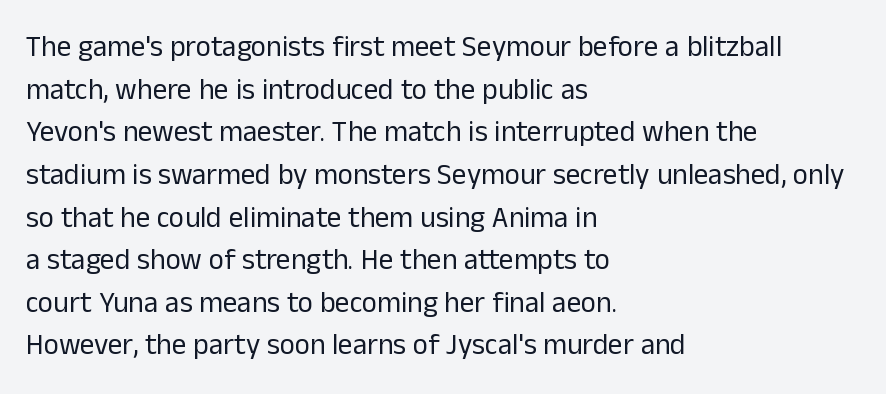
{"serif": "no", "italic": "no", "bold": "no", "weight": "regular", "width": "normal", "stroke_contrast": "low", "x_height": "medium", "monospaced": "no", "underline": "no", "align": "left", "line_spacing": "normal", "line_spacing_ratio": 1.47, "letter_spacing": "normal", "letter_spacing_em": 0.0, "glyph_px": 29}
